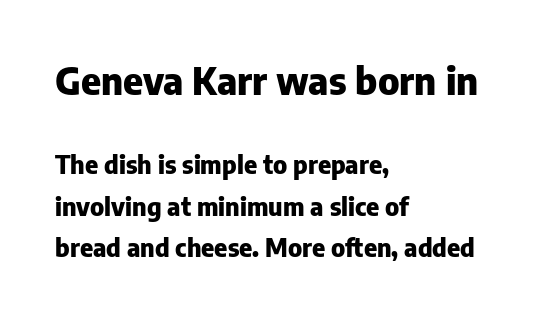
Regarding leading, the lines here are spaced in the standard way. All the whitespace from short lines collects on the right. Regarding serifs, this sample does without them. What stands out about the letter spacing? Nothing — it is the standard amount.
